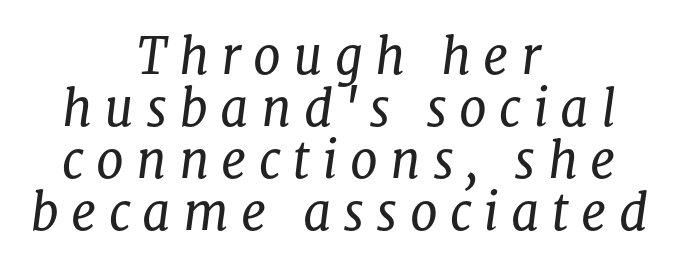
{"serif": "yes", "italic": "yes", "lean": "right", "slant_degrees": 8, "bold": "no", "weight": "regular", "width": "normal", "stroke_contrast": "low", "x_height": "medium", "monospaced": "no", "underline": "no", "align": "center", "line_spacing": "tight", "line_spacing_ratio": 1.04, "letter_spacing": "wide", "letter_spacing_em": 0.24, "glyph_px": 50}
